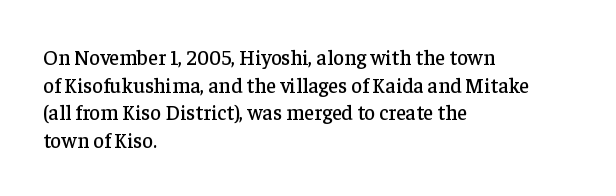
{"italic": "no", "underline": "no", "align": "left", "line_spacing": "normal", "line_spacing_ratio": 1.31, "letter_spacing": "normal", "letter_spacing_em": 0.0, "glyph_px": 21}
